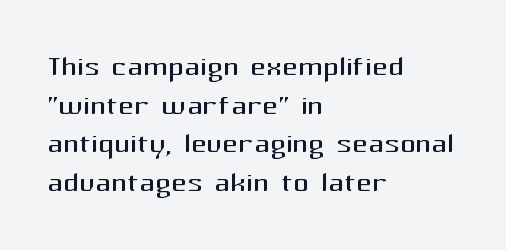
The image shows 39 px regular-weight sans-serif type, upright; set left-aligned, tight line spacing (0.99x), normal letter spacing, not underlined; medium stroke contrast and a medium x-height.
